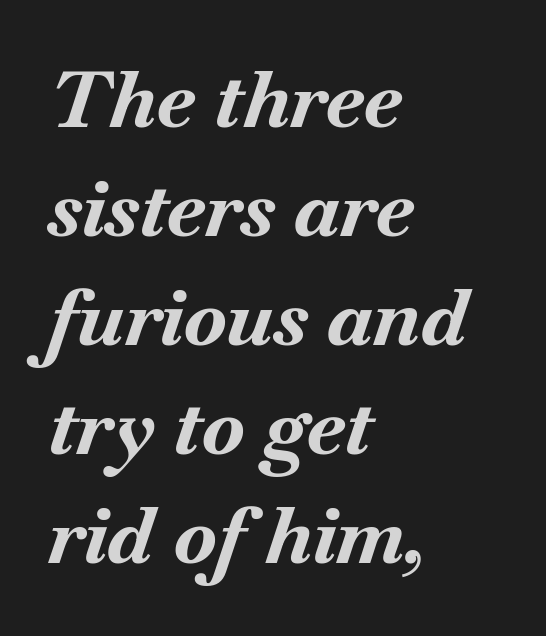
Q: Is the text bold? A: Yes.
Q: Is the text italic (slanted)? A: Yes, it leans right by about 18 degrees.
Q: Is the text underlined? A: No.
Q: How is the paragraph aligned? A: Left-aligned.
Q: Is the spacing between letters normal or unusually wide? A: Normal.
Q: Is the spacing between lines tight, normal or loose? A: Normal.
Q: Width (condensed, normal, or wide)? A: Normal.
Q: Stroke contrast? A: Medium.
Q: x-height? A: Small.
Q: Monospaced? A: No.
